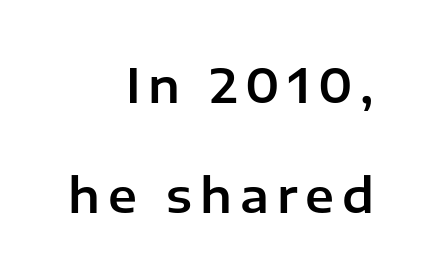
Q: Is the text italic (slanted)? A: No, it is upright.
Q: Is the typeface a serif or a sans-serif typeface? A: Sans-serif.
Q: Is the text underlined? A: No.
Q: How is the paragraph aligned? A: Right-aligned.
Q: Is the spacing between lines tight, normal or loose? A: Loose.
Q: Width (condensed, normal, or wide)? A: Normal.
Q: Stroke contrast? A: Low.
Q: x-height? A: Medium.
Q: Monospaced? A: No.
